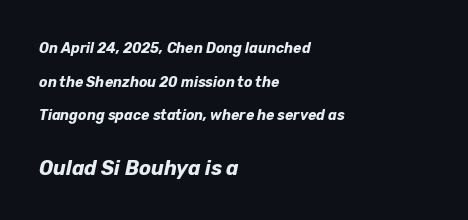
Successive baselines arrive slowly, with a big drop between each. Characters follow at the spacing the type designer built in. Here the second block reads like a headline and the first like body copy. A classic flush-left, rag-right setting is used for this passage. This rendering features lettering with no underline.
